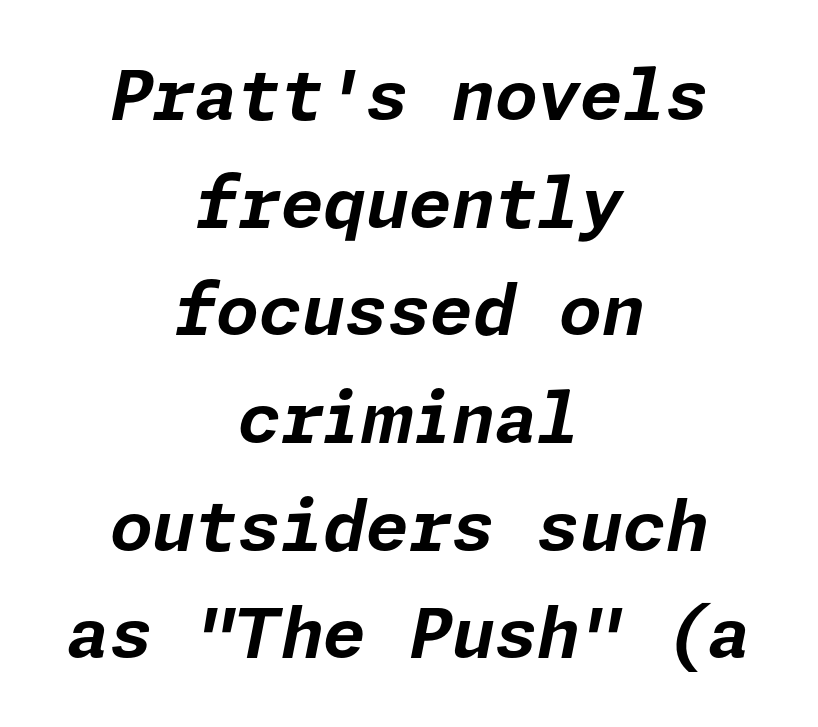
The image shows 69 px bold type, italic (leaning right); set centered, normal line spacing (1.56x), normal letter spacing, not underlined; low stroke contrast and a medium x-height.
